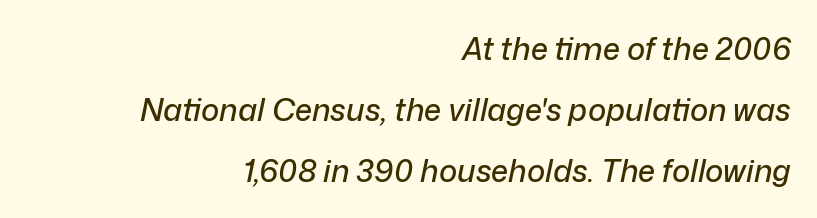
Q: Is the text italic (slanted)? A: Yes, it leans right by about 12 degrees.
Q: Is the text underlined? A: No.
Q: How is the paragraph aligned? A: Right-aligned.
Q: Is the spacing between letters normal or unusually wide? A: Normal.
Q: Is the spacing between lines tight, normal or loose? A: Loose.
Q: Width (condensed, normal, or wide)? A: Normal.
Q: Stroke contrast? A: Low.
Q: x-height? A: Medium.
Q: Monospaced? A: No.
